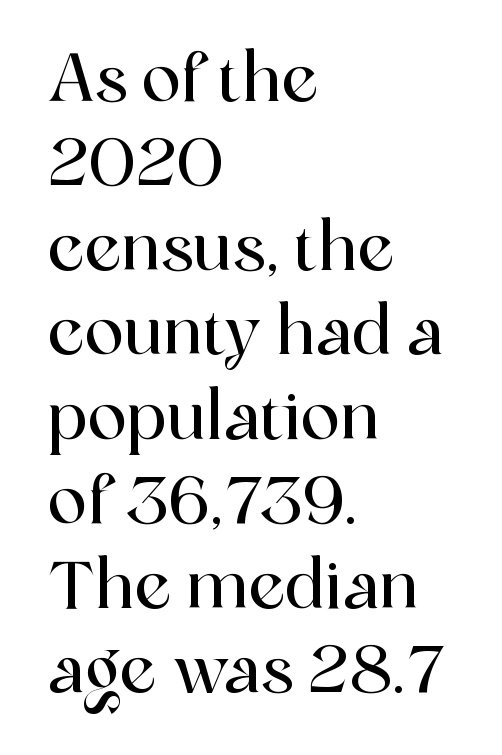
The letterforms sit shoulder to shoulder at normal distance. Here the designer chose a conventional face with non-uniform glyph widths. Reading down the column, the eye jumps a familiar distance to each next line. Visually the block forms a straight wall on the left and a jagged coastline on the right. Serif or sans? Serif — the stroke terminals have little feet. Decoration check: the copy has no underline.
